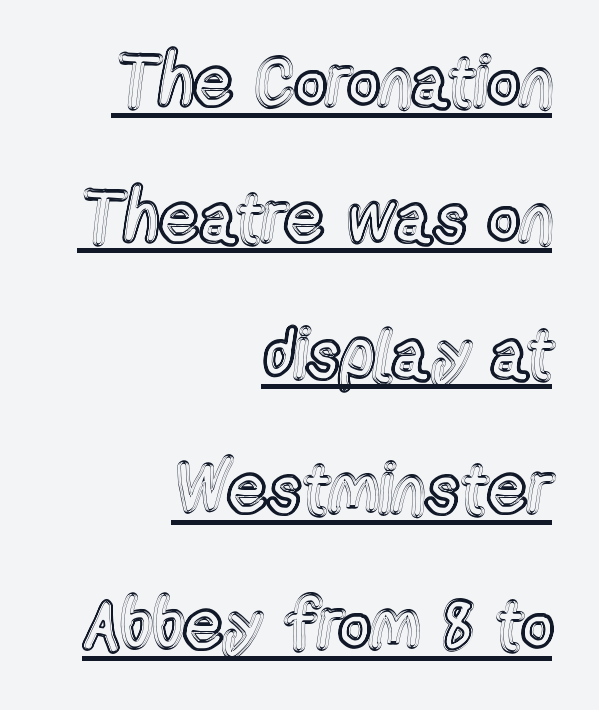
The image shows 70 px condensed type; set right-aligned, loose line spacing (1.94x), normal letter spacing, underlined; a medium x-height.
